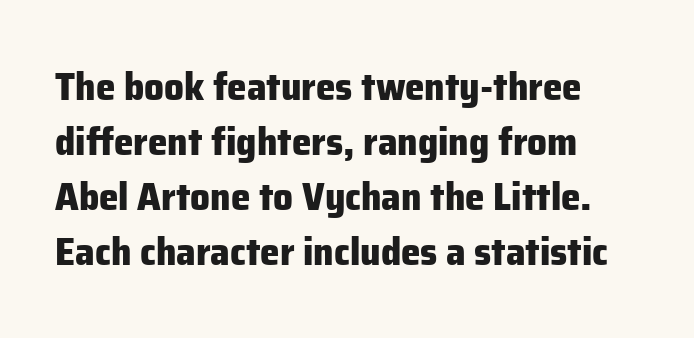
{"serif": "no", "italic": "no", "bold": "yes", "weight": "heavy", "width": "normal", "stroke_contrast": "low", "x_height": "medium", "monospaced": "no", "underline": "no", "align": "left", "line_spacing": "normal", "line_spacing_ratio": 1.41, "letter_spacing": "normal", "letter_spacing_em": 0.0, "glyph_px": 39}
